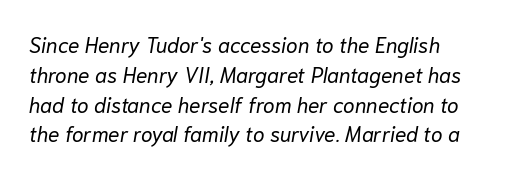
Q: Is the text bold? A: No.
Q: Is the text italic (slanted)? A: Yes, it leans right by about 10 degrees.
Q: Is the text underlined? A: No.
Q: How is the paragraph aligned? A: Left-aligned.
Q: Is the spacing between letters normal or unusually wide? A: Normal.
Q: Is the spacing between lines tight, normal or loose? A: Normal.
